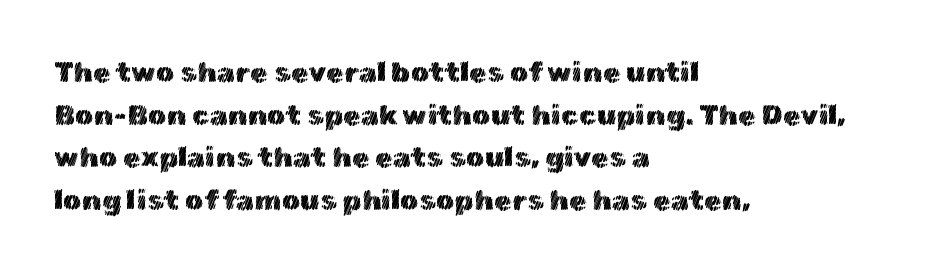
The image shows 29 px text type, upright; set left-aligned, normal line spacing (1.47x), normal letter spacing, not underlined; a medium x-height.
